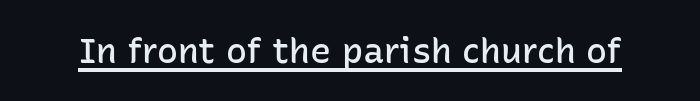
{"serif": "no", "italic": "no", "bold": "semi", "weight": "semibold", "width": "normal", "stroke_contrast": "low", "x_height": "medium", "monospaced": "no", "underline": "yes", "letter_spacing": "normal", "letter_spacing_em": 0.0, "glyph_px": 35}
